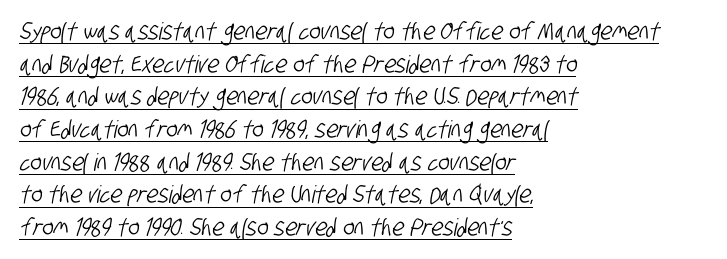
A continuous stroke trails under the words, as in a hyperlink. The tracking reads as untouched default to a designer's eye. Line beginnings align vertically; line endings do not. The vertical gap from one line to the next is medium.
